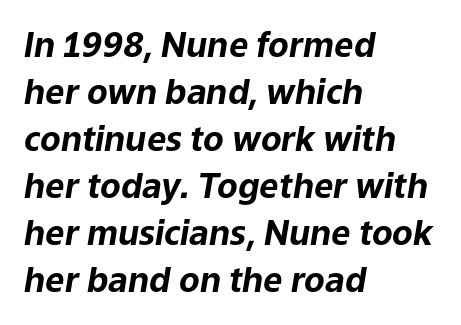
Glyph-to-glyph distance matches everyday printed text. Each letter keeps its own natural width here, so spacing adapts to shape. The zone under the glyphs is completely vacant. The sample has been set heavy, in full bold. Horizontal alignment here is leftward, the default for most running prose.
